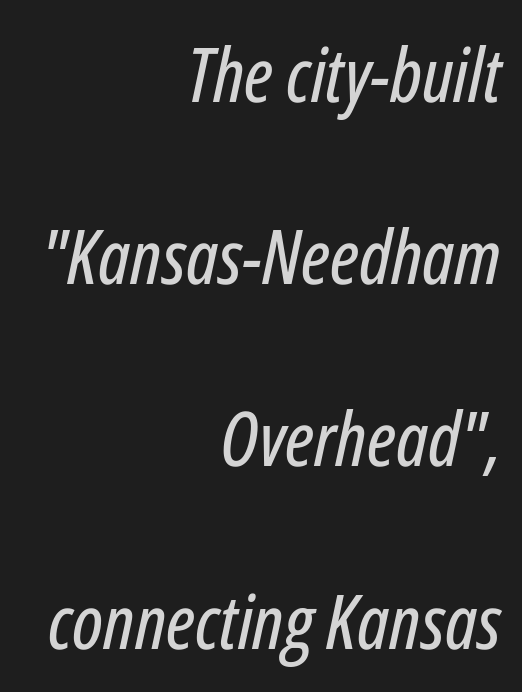
Q: Is the text italic (slanted)? A: Yes, it leans right by about 12 degrees.
Q: Is the text underlined? A: No.
Q: How is the paragraph aligned? A: Right-aligned.
Q: Is the spacing between letters normal or unusually wide? A: Normal.
Q: Is the spacing between lines tight, normal or loose? A: Loose.
Q: Width (condensed, normal, or wide)? A: Condensed.
Q: Stroke contrast? A: Low.
Q: x-height? A: Medium.
Q: Monospaced? A: No.
